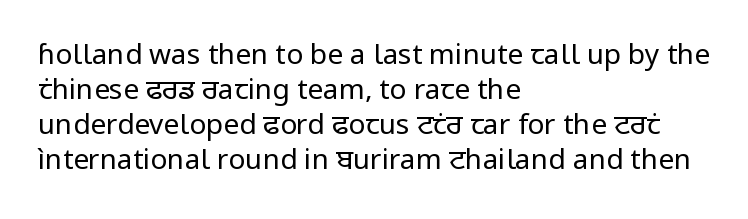
Visually the block forms a straight wall on the left and a jagged coastline on the right. Interline gaps are of average width in this sample. The font family rendered here belongs to the sans-serif group. No chunkiness to these letters — they're not bold. Style check: upright.
